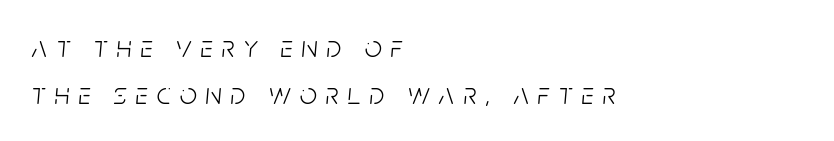
The image shows 30 px light, condensed type, italic (leaning right); set left-aligned, normal line spacing (1.58x), unusually wide letter spacing (+0.3 em), not underlined; low stroke contrast and a large x-height.
